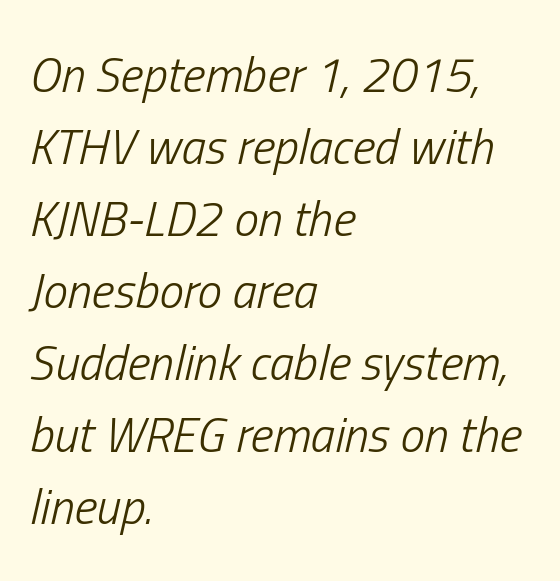
The image shows 49 px light, condensed type, italic (leaning right); set left-aligned, normal line spacing (1.47x), normal letter spacing, not underlined; low stroke contrast and a medium x-height.
